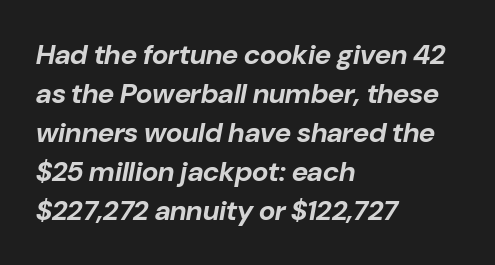
Q: Is the text bold? A: Yes.
Q: Is the text italic (slanted)? A: Yes, it leans right by about 10 degrees.
Q: Is the text underlined? A: No.
Q: How is the paragraph aligned? A: Left-aligned.
Q: Is the spacing between letters normal or unusually wide? A: Normal.
Q: Is the spacing between lines tight, normal or loose? A: Normal.
Q: Width (condensed, normal, or wide)? A: Normal.
Q: Stroke contrast? A: Low.
Q: x-height? A: Medium.
Q: Monospaced? A: No.
